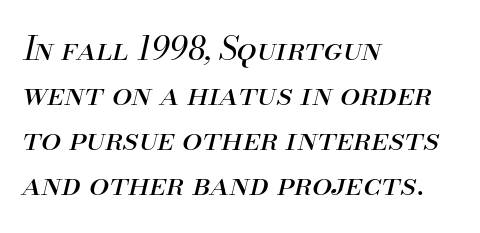
{"italic": "yes", "lean": "right", "slant_degrees": 13, "bold": "no", "weight": "regular", "width": "normal", "stroke_contrast": "medium", "x_height": "small", "monospaced": "no", "underline": "no", "align": "left", "line_spacing": "normal", "line_spacing_ratio": 1.41, "letter_spacing": "normal", "letter_spacing_em": 0.0, "glyph_px": 32}
